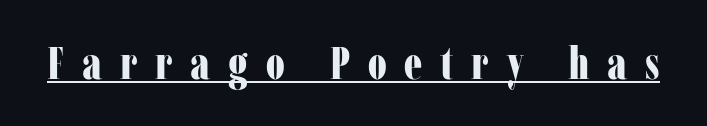
{"serif": "yes", "italic": "no", "bold": "yes", "weight": "bold", "width": "condensed", "stroke_contrast": "low", "x_height": "medium", "monospaced": "no", "underline": "yes", "letter_spacing": "wide", "letter_spacing_em": 0.39, "glyph_px": 46}
